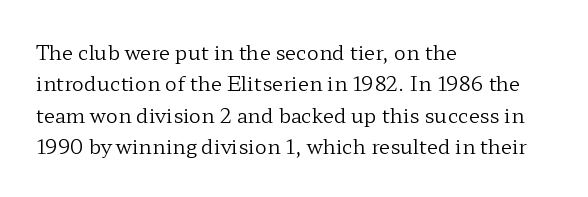
{"italic": "no", "bold": "no", "underline": "no", "align": "left", "line_spacing": "normal", "line_spacing_ratio": 1.57, "letter_spacing": "normal", "letter_spacing_em": 0.0, "glyph_px": 20}
